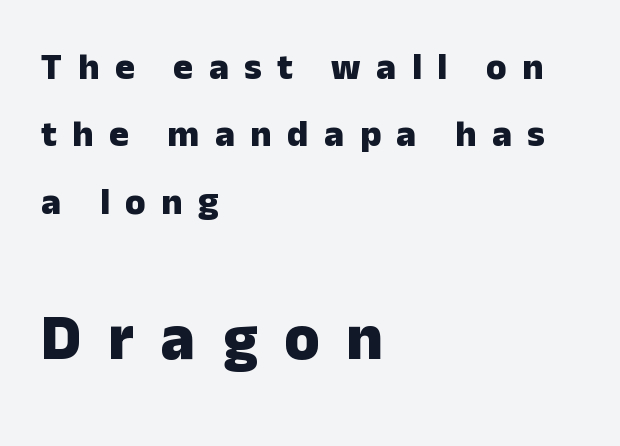
Q: Is the text bold? A: Yes.
Q: Is the text italic (slanted)? A: No, it is upright.
Q: Is the typeface a serif or a sans-serif typeface? A: Sans-serif.
Q: Is the text underlined? A: No.
Q: How is the paragraph aligned? A: Left-aligned.
Q: Is the spacing between letters normal or unusually wide? A: Unusually wide.
Q: Which block of text is set in a larger size, the first (top) or the second (bottom)? A: The second (bottom) one.
Q: Width (condensed, normal, or wide)? A: Normal.
Q: Stroke contrast? A: Low.
Q: x-height? A: Medium.
Q: Monospaced? A: No.
